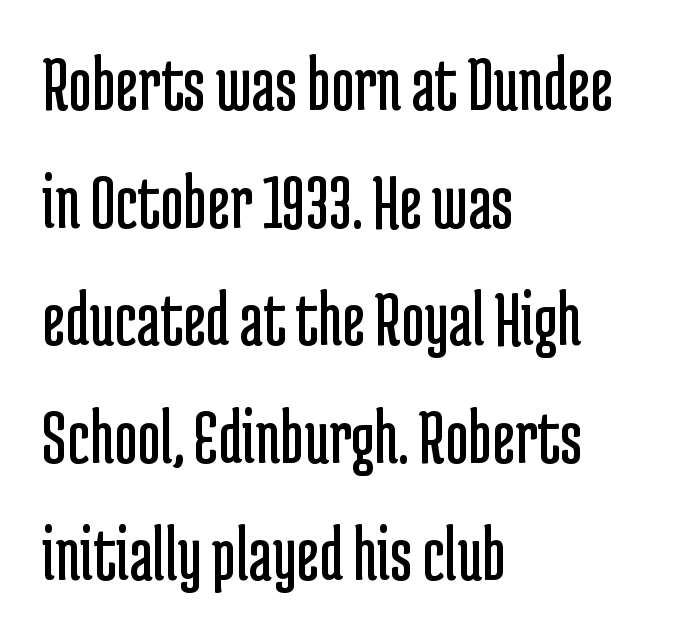
The image shows 80 px regular-weight, condensed sans-serif type, upright; set left-aligned, normal line spacing (1.47x), normal letter spacing, not underlined; low stroke contrast and a medium x-height.
